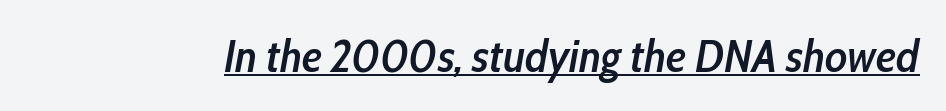
{"italic": "yes", "lean": "right", "slant_degrees": 10, "bold": "semi", "weight": "semibold", "width": "condensed", "stroke_contrast": "low", "x_height": "medium", "monospaced": "no", "underline": "yes", "letter_spacing": "normal", "letter_spacing_em": 0.0, "glyph_px": 46}
